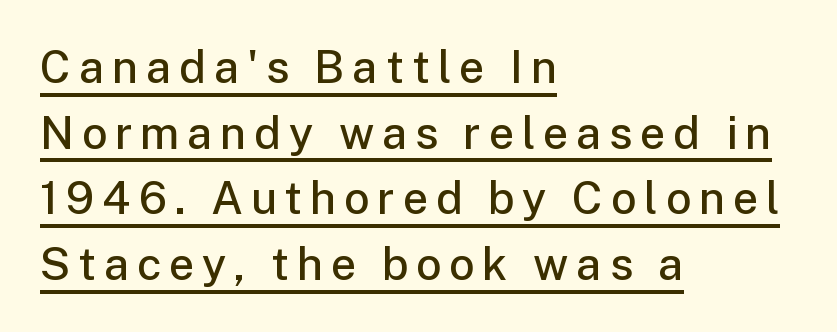
Q: Is the text bold? A: Semi-bold.
Q: Is the text italic (slanted)? A: No, it is upright.
Q: Is the typeface a serif or a sans-serif typeface? A: Sans-serif.
Q: Is the text underlined? A: Yes.
Q: How is the paragraph aligned? A: Left-aligned.
Q: Is the spacing between lines tight, normal or loose? A: Normal.
Q: Width (condensed, normal, or wide)? A: Normal.
Q: Stroke contrast? A: Low.
Q: x-height? A: Medium.
Q: Monospaced? A: No.
